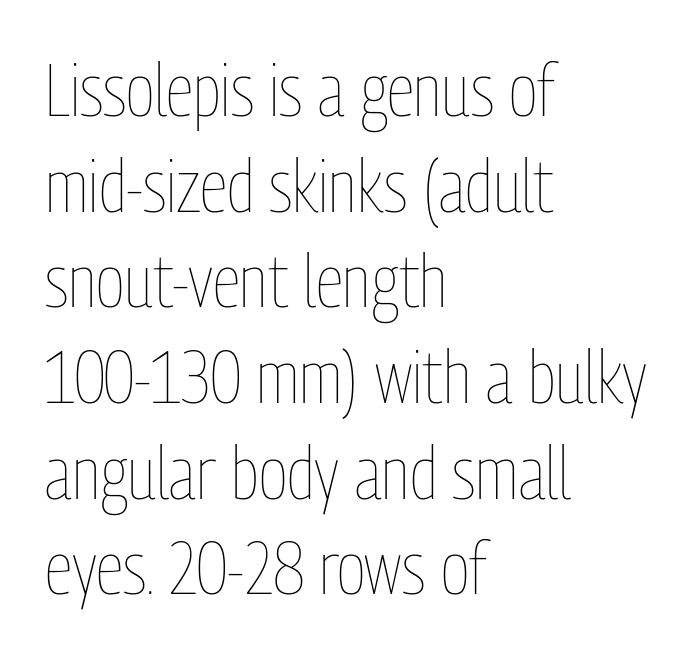
When letters stand straight like this, we call the style roman or upright. Is the stroke heavy? The answer is a plain regular-or-lighter. Descender tails drop into unmarked territory. Spacing verdict: proportional, widths tailored to each character. Line spacing here is normal. Each word holds together tightly as a unit, with standard inter-letter gaps.
